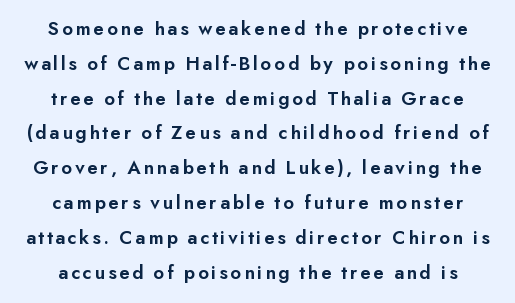
{"italic": "no", "bold": "semi", "underline": "no", "line_spacing_ratio": 1.74, "glyph_px": 20}
